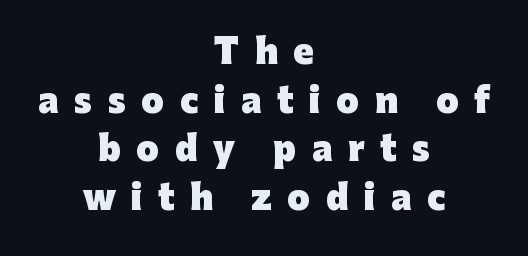
Display-style spreading of the glyphs; the letterfit is very open. The strip under each line holds only bare page. The paragraph shown floats in the horizontal middle. Type style note: lacks serifs. If you drew a line through each stem, it would be perfectly vertical.
